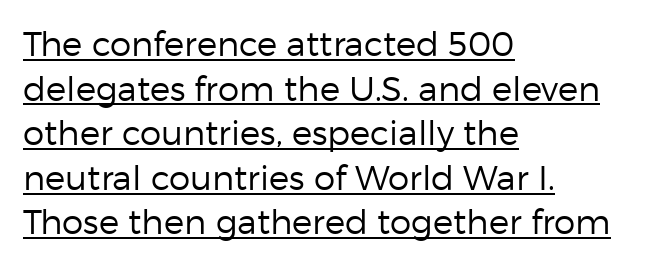
The image shows 34 px regular-weight sans-serif type, upright; set left-aligned, normal line spacing (1.31x), normal letter spacing, underlined; low stroke contrast and a medium x-height.
